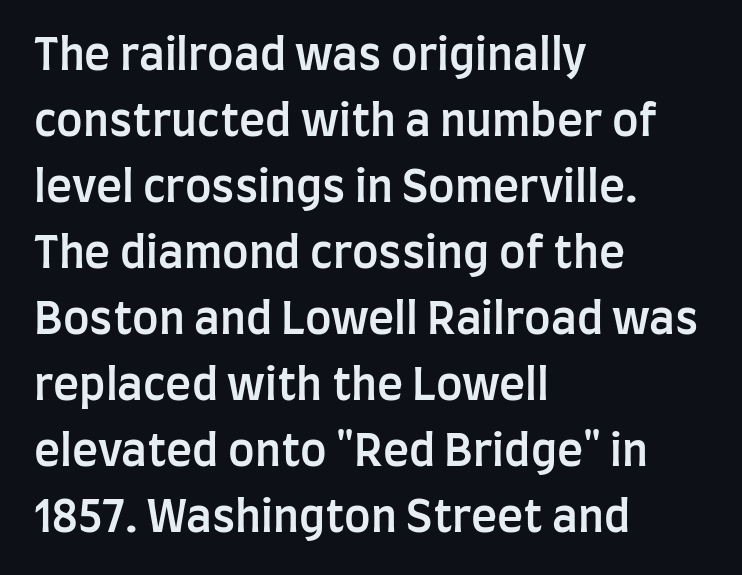
{"serif": "no", "italic": "no", "bold": "semi", "weight": "semibold", "width": "condensed", "stroke_contrast": "low", "x_height": "large", "monospaced": "no", "underline": "no", "align": "left", "line_spacing": "normal", "line_spacing_ratio": 1.5, "letter_spacing": "normal", "letter_spacing_em": 0.0, "glyph_px": 44}
